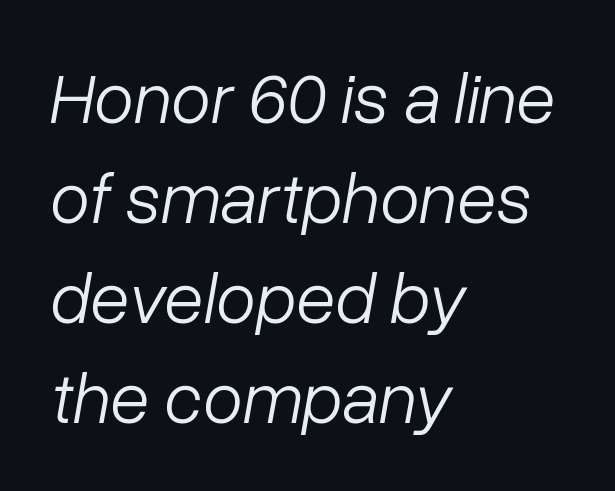
The image shows 72 px light type, italic (leaning right); set left-aligned, normal line spacing (1.39x), normal letter spacing, not underlined; low stroke contrast and a medium x-height.
